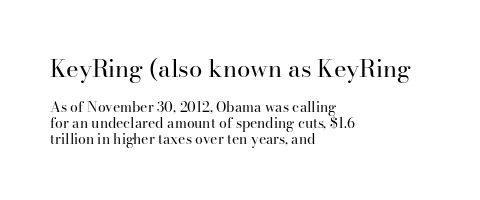
The axis of the letterforms is exactly vertical. A quiet, ordinary-to-light weight characterises the typeface. The upper block of text is set noticeably larger than the block beneath it. This rendering uses left alignment, leaving the right contour irregular. Honestly, there is no underline to notice here at all. What stands out about the letter spacing? Nothing — it is the standard amount.
